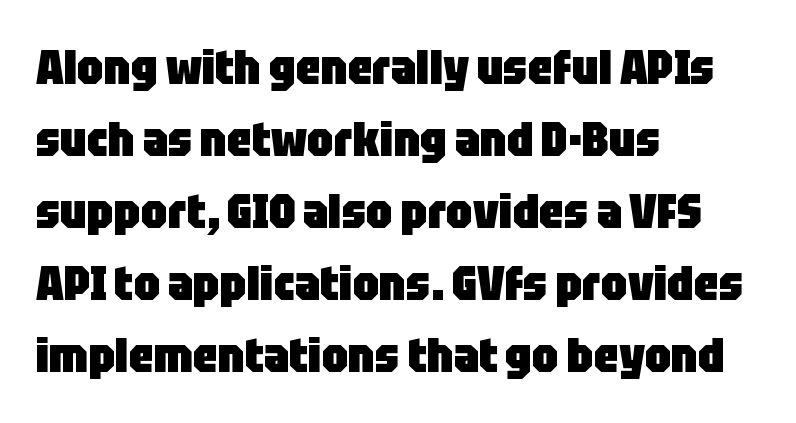
The image shows 48 px heavy, condensed sans-serif type, upright; set left-aligned, normal line spacing (1.5x), normal letter spacing, not underlined; low stroke contrast and a large x-height.
